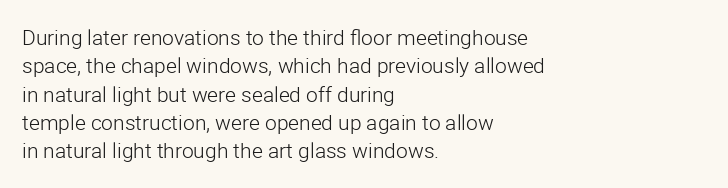
Evenly set lines give the paragraph a standard silhouette. Students, note that the glyphs here touch the page at normal intervals. In terms of posture, this sample is upright. Typeset ragged right — the left edge is the straight one.
